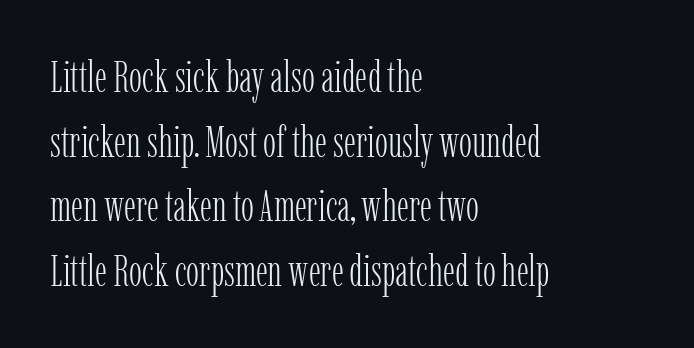
The image shows 44 px light, condensed serif type, upright; set left-aligned, normal line spacing (1.47x), normal letter spacing, not underlined; low stroke contrast and a medium x-height.
